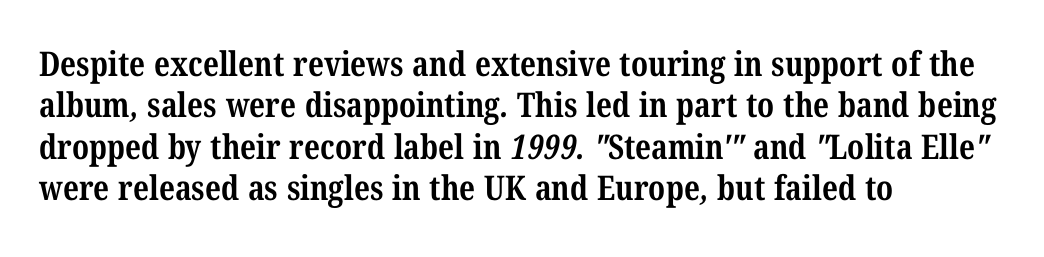
{"serif": "yes", "bold": "yes", "weight": "bold", "width": "condensed", "stroke_contrast": "medium", "x_height": "medium", "monospaced": "no", "underline": "no", "align": "left", "line_spacing_ratio": 1.22, "letter_spacing": "normal", "letter_spacing_em": 0.0, "glyph_px": 34}
